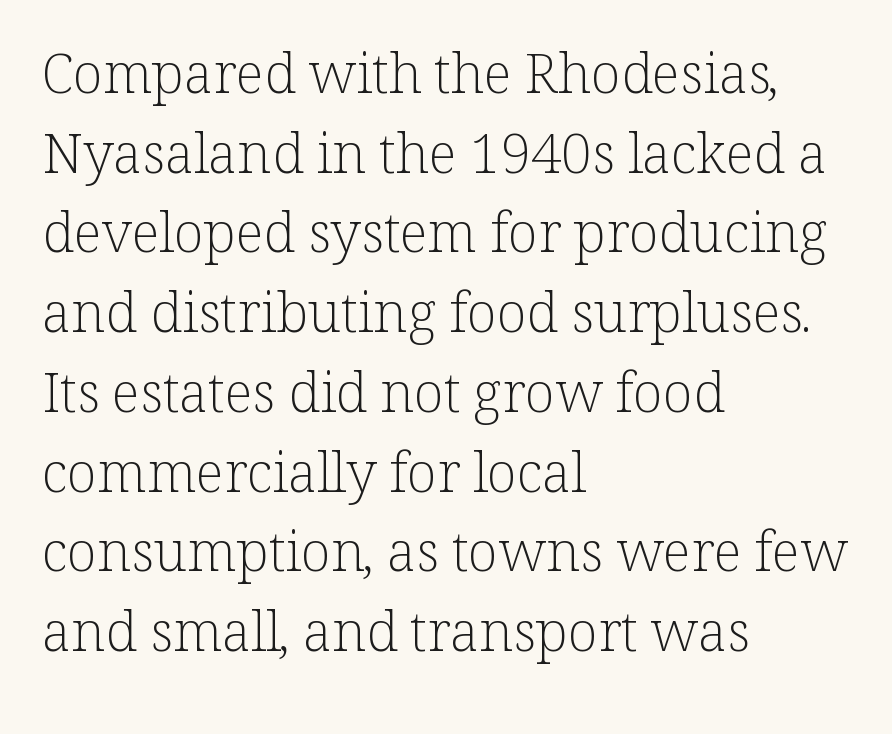
The space between consecutive lines is moderate. Caption: standard tracking, unaltered. The text was rendered using a seriffed face with decorative stroke endings. A typesetter would mark this as roman, not italic. Each letter keeps its own natural width here, so spacing adapts to shape. In CSS terms this would be text-align: left.
